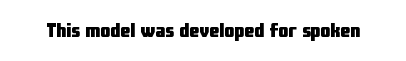
Q: Is the text bold? A: Yes.
Q: Is the text italic (slanted)? A: No, it is upright.
Q: Is the text underlined? A: No.
Q: Is the spacing between letters normal or unusually wide? A: Normal.
